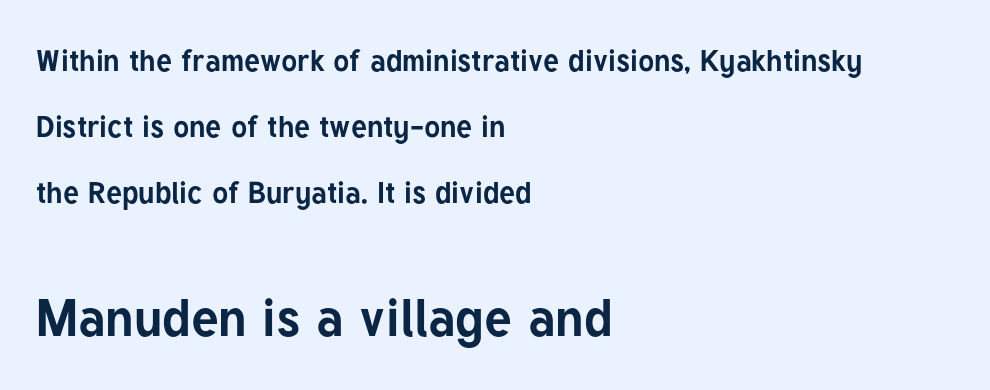
{"serif": "no", "italic": "no", "bold": "yes", "weight": "bold", "width": "normal", "stroke_contrast": "low", "x_height": "medium", "monospaced": "no", "underline": "no", "align": "left", "line_spacing": "loose", "line_spacing_ratio": 2.2, "letter_spacing": "normal", "letter_spacing_em": 0.0, "larger_block": "second", "size_ratio": 1.73, "glyph_px": 52}
